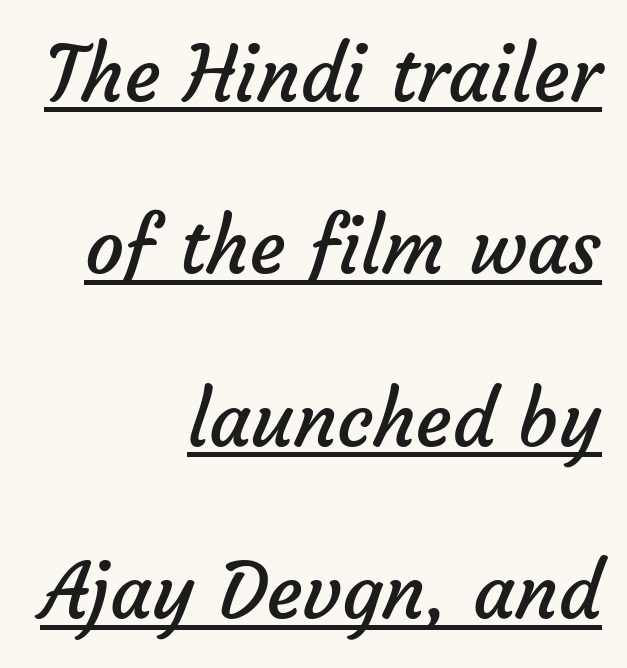
{"serif": "no", "bold": "no", "weight": "regular", "width": "normal", "stroke_contrast": "low", "x_height": "medium", "monospaced": "no", "underline": "yes", "align": "right", "line_spacing": "loose", "line_spacing_ratio": 2.24, "letter_spacing": "normal", "letter_spacing_em": 0.0, "glyph_px": 77}
